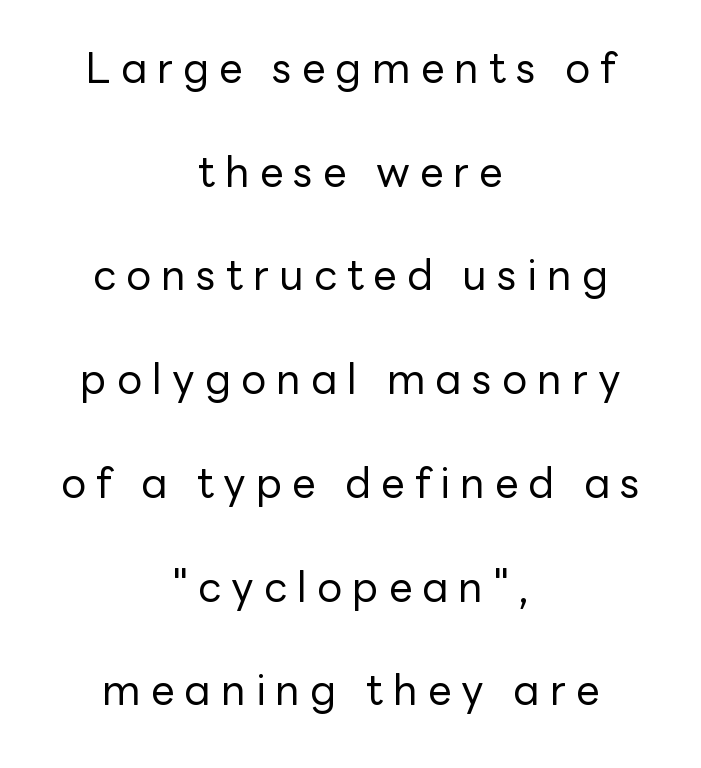
{"serif": "no", "italic": "no", "bold": "no", "weight": "regular", "width": "normal", "stroke_contrast": "low", "x_height": "medium", "monospaced": "no", "underline": "no", "align": "center", "line_spacing": "loose", "line_spacing_ratio": 2.47, "letter_spacing": "wide", "letter_spacing_em": 0.24, "glyph_px": 42}
